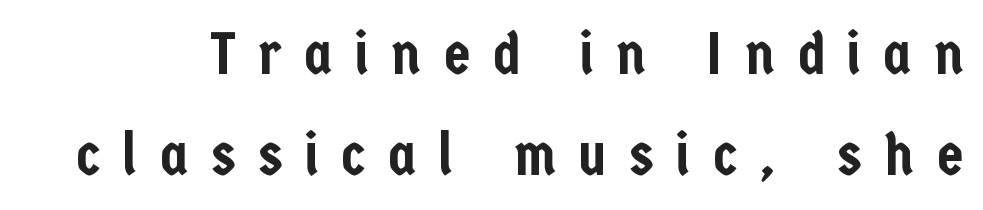
{"serif": "no", "italic": "no", "width": "condensed", "stroke_contrast": "low", "x_height": "medium", "monospaced": "no", "underline": "no", "line_spacing": "normal", "line_spacing_ratio": 1.69, "letter_spacing": "wide", "letter_spacing_em": 0.38, "glyph_px": 60}
